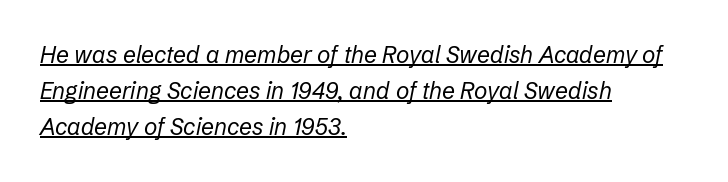
The image shows 23 px text type, italic (leaning right); set left-aligned, normal line spacing (1.57x), normal letter spacing, underlined.
